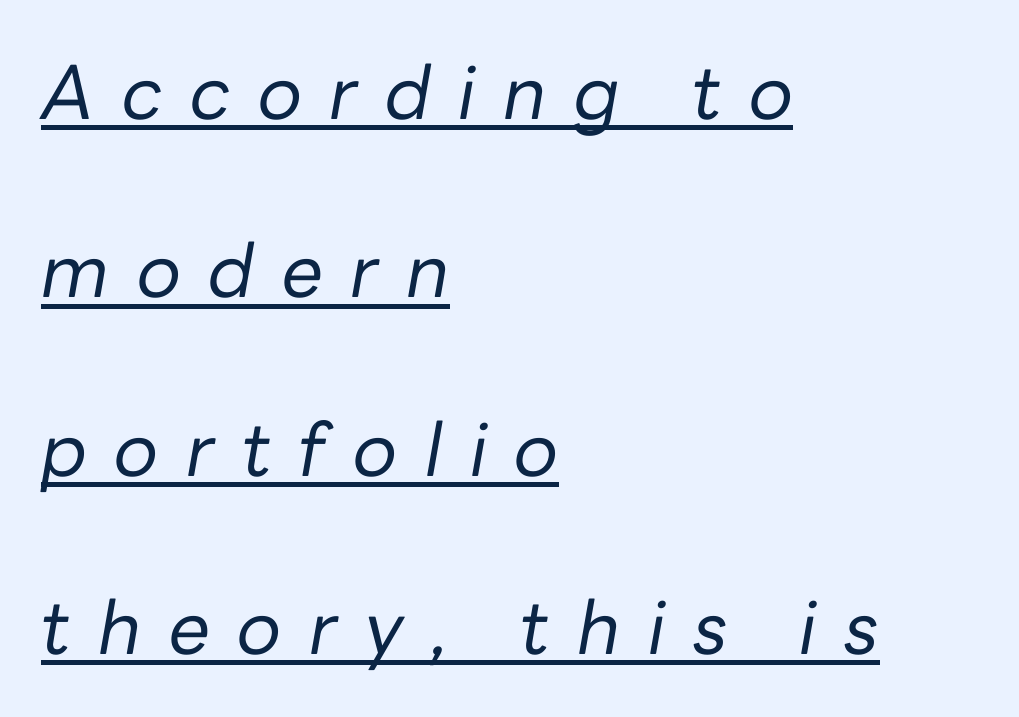
Q: Is the text bold? A: No.
Q: Is the text italic (slanted)? A: Yes, it leans right by about 10 degrees.
Q: Is the text underlined? A: Yes.
Q: How is the paragraph aligned? A: Left-aligned.
Q: Is the spacing between letters normal or unusually wide? A: Unusually wide.
Q: Is the spacing between lines tight, normal or loose? A: Loose.
Q: Width (condensed, normal, or wide)? A: Normal.
Q: Stroke contrast? A: Low.
Q: x-height? A: Medium.
Q: Monospaced? A: No.
